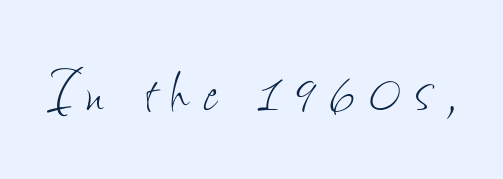
{"bold": "no", "weight": "thin", "width": "condensed", "stroke_contrast": "low", "x_height": "small", "monospaced": "no", "underline": "no", "glyph_px": 78}
